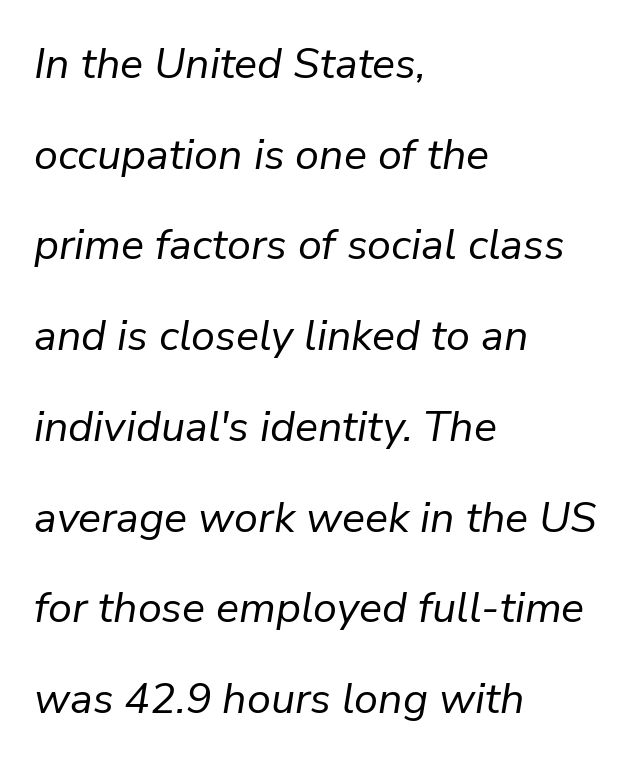
Designer's note — italics engaged. There is no visible air inserted between adjacent glyphs. Airy leading. Looks like regular typesetting: each glyph gets only the width it needs. Quick note: underline off. Casual observation: everything's shoved over to the left.
